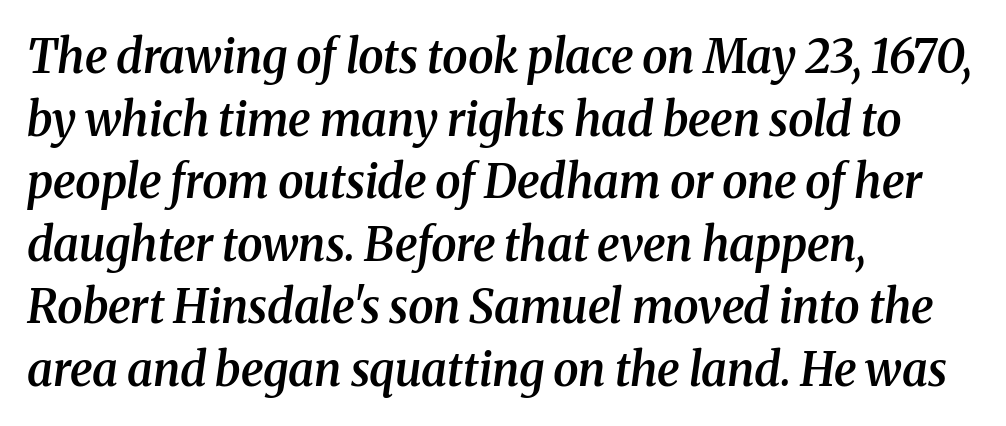
Q: Is the text bold? A: Semi-bold.
Q: Is the text italic (slanted)? A: Yes, it leans right by about 8 degrees.
Q: Is the typeface a serif or a sans-serif typeface? A: Serif.
Q: Is the text underlined? A: No.
Q: How is the paragraph aligned? A: Left-aligned.
Q: Is the spacing between letters normal or unusually wide? A: Normal.
Q: Is the spacing between lines tight, normal or loose? A: Normal.
Q: Width (condensed, normal, or wide)? A: Normal.
Q: Stroke contrast? A: Medium.
Q: x-height? A: Medium.
Q: Monospaced? A: No.
